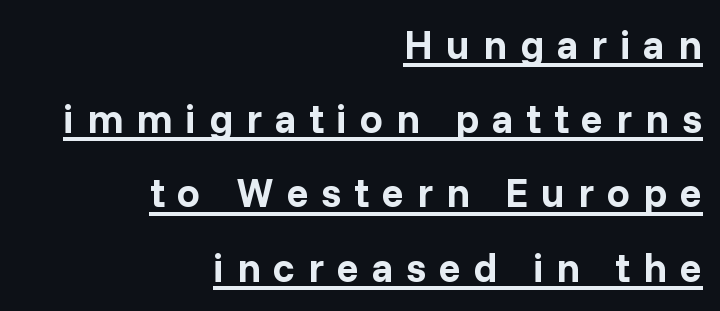
Q: Is the text bold? A: Yes.
Q: Is the text italic (slanted)? A: No, it is upright.
Q: Is the typeface a serif or a sans-serif typeface? A: Sans-serif.
Q: Is the text underlined? A: Yes.
Q: How is the paragraph aligned? A: Right-aligned.
Q: Is the spacing between letters normal or unusually wide? A: Unusually wide.
Q: Width (condensed, normal, or wide)? A: Normal.
Q: Stroke contrast? A: Low.
Q: x-height? A: Medium.
Q: Monospaced? A: No.
